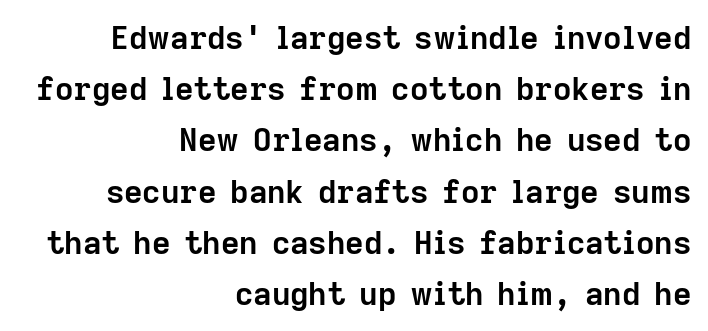
{"serif": "no", "italic": "no", "bold": "yes", "weight": "semibold", "width": "normal", "stroke_contrast": "low", "x_height": "medium", "monospaced": "no", "underline": "no", "align": "right", "line_spacing": "normal", "line_spacing_ratio": 1.6, "letter_spacing": "normal", "letter_spacing_em": 0.0, "glyph_px": 32}
